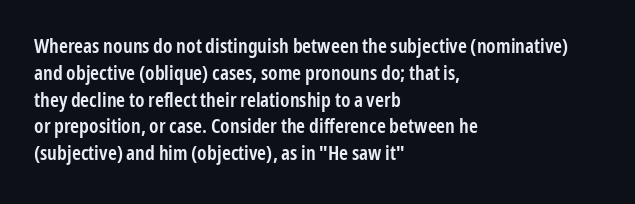
The image shows 20 px text type, upright; set left-aligned, normal line spacing (1.34x), normal letter spacing, not underlined.
